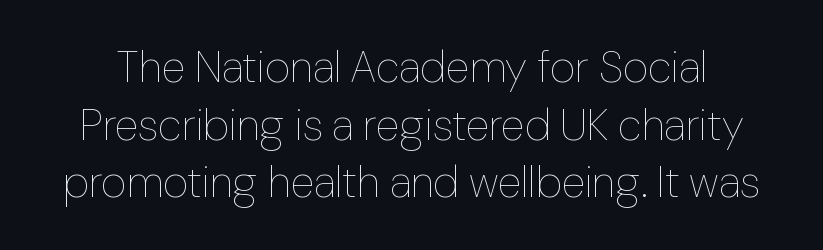
Weight: not bold — regular or lighter. Notice how the stems are strictly vertical — no italics here. Standard letterfit; no display-style spreading of the glyphs. Type without underlining.
